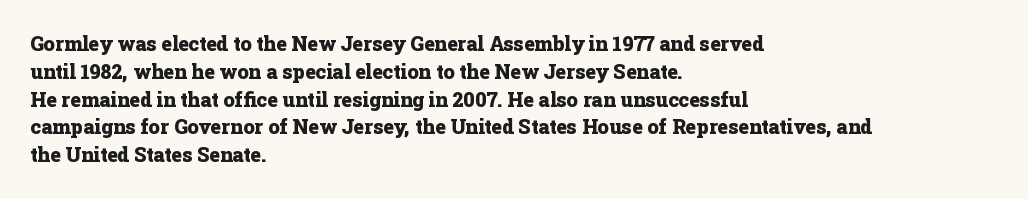
Q: Is the text bold? A: Yes.
Q: Is the text italic (slanted)? A: No, it is upright.
Q: Is the text underlined? A: No.
Q: How is the paragraph aligned? A: Left-aligned.
Q: Is the spacing between letters normal or unusually wide? A: Normal.
Q: Is the spacing between lines tight, normal or loose? A: Normal.
